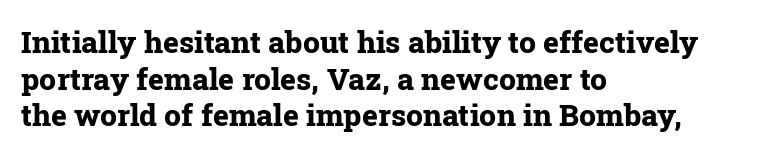
Q: Is the text bold? A: Yes.
Q: Is the text italic (slanted)? A: No, it is upright.
Q: Is the typeface a serif or a sans-serif typeface? A: Serif.
Q: Is the text underlined? A: No.
Q: How is the paragraph aligned? A: Left-aligned.
Q: Is the spacing between letters normal or unusually wide? A: Normal.
Q: Width (condensed, normal, or wide)? A: Normal.
Q: Stroke contrast? A: Low.
Q: x-height? A: Medium.
Q: Monospaced? A: No.
